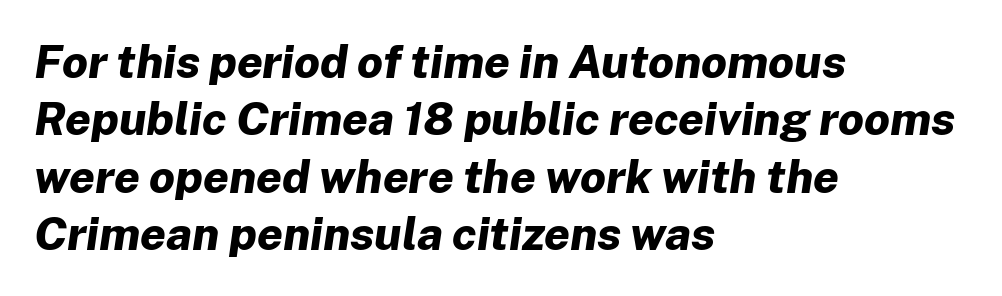
Do the characters align in a grid? No, the font is proportional. A student would call this left alignment; a typographer would say flush left, rag right. Descender tails drop into unmarked territory. Baseline-to-baseline distance is the conventional proportion of letter height. Compared with ordinary roman type, these characters are visibly tilted. Observe the ordinary spacing: letters are neighbours, not strangers.
